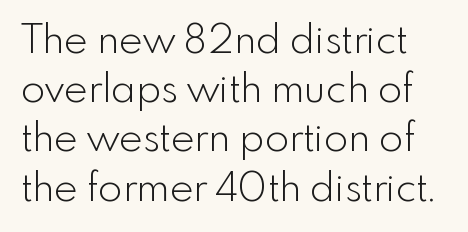
Q: Is the text bold? A: No.
Q: Is the text italic (slanted)? A: No, it is upright.
Q: Is the typeface a serif or a sans-serif typeface? A: Sans-serif.
Q: Is the text underlined? A: No.
Q: Is the spacing between letters normal or unusually wide? A: Normal.
Q: Width (condensed, normal, or wide)? A: Normal.
Q: x-height? A: Small.
Q: Monospaced? A: No.
